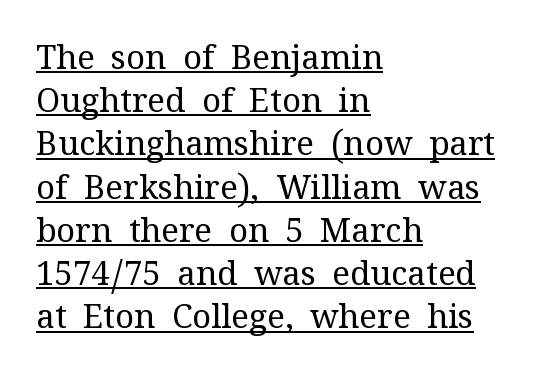
Q: Is the text bold? A: No.
Q: Is the text italic (slanted)? A: No, it is upright.
Q: Is the typeface a serif or a sans-serif typeface? A: Serif.
Q: Is the text underlined? A: Yes.
Q: How is the paragraph aligned? A: Left-aligned.
Q: Is the spacing between letters normal or unusually wide? A: Normal.
Q: Is the spacing between lines tight, normal or loose? A: Normal.
Q: Width (condensed, normal, or wide)? A: Normal.
Q: Stroke contrast? A: Medium.
Q: x-height? A: Medium.
Q: Monospaced? A: No.
